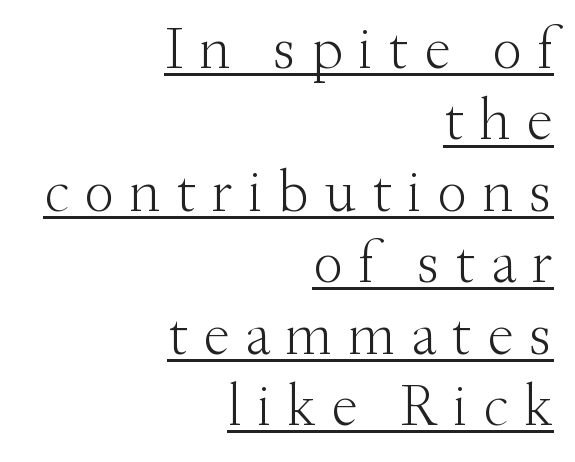
Examine the stroke ends and you'll spot serifs. What decoration does the sample have? An underline. Character widths vary here, with narrow letters taking less room than wide ones. Every stem runs plumb, perpendicular to the baseline.
